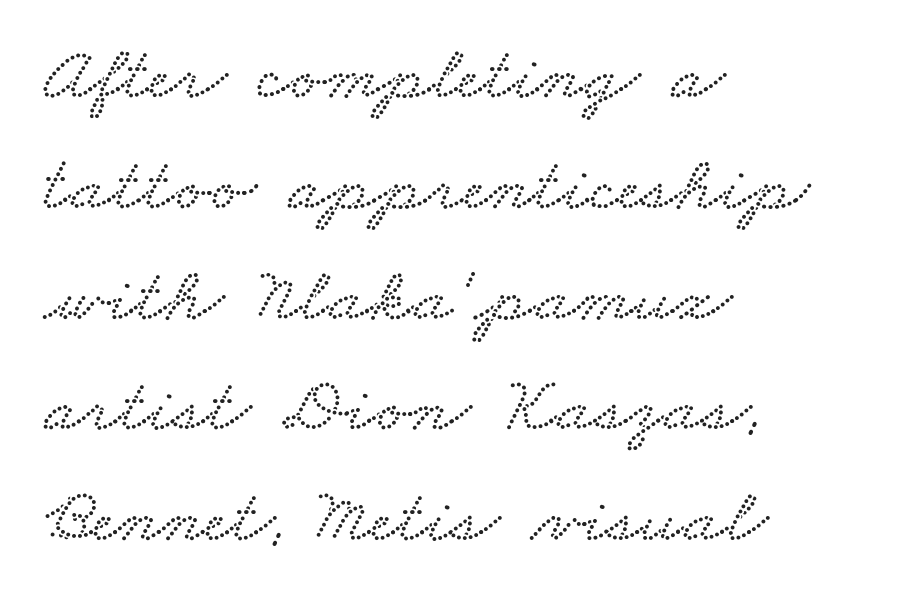
The image shows 78 px wide type; set left-aligned, normal line spacing (1.42x), normal letter spacing, not underlined; low stroke contrast and a small x-height.
